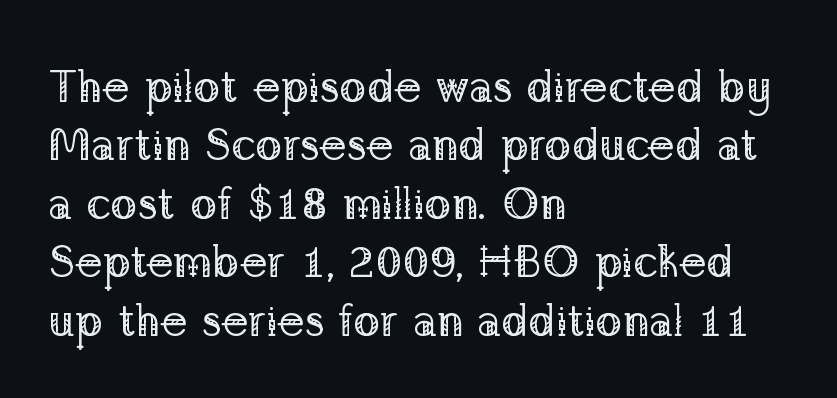
The typeface chosen for these lines features serifs. The passage shown is typed in a proportional face where columns would drift. The letters sit at their default tracking, neither squeezed nor spread. Heft: none added — not bold.
